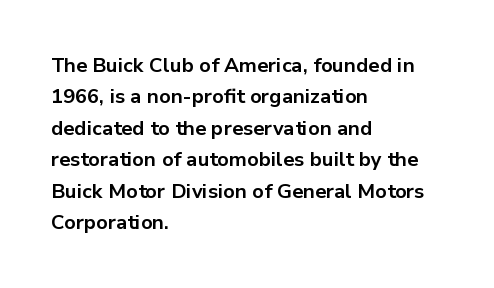
Ascenders rise straight up at ninety degrees. Just letters on the line, the space beneath them empty. Normally led — the rows are evenly, conventionally spaced. Here the glyphs are tracked normally, forming tight word shapes. The characters look thick and weighty, a clear bold.
